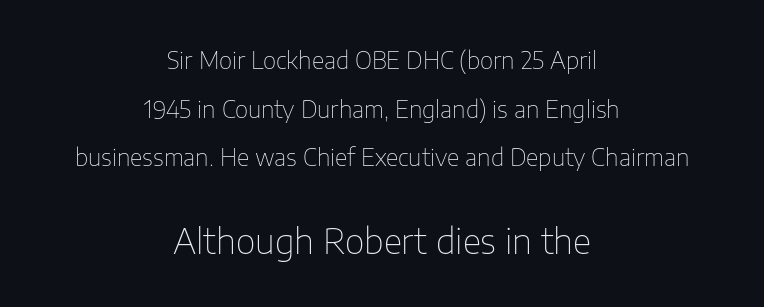
Q: Is the text bold? A: No.
Q: Is the text italic (slanted)? A: No, it is upright.
Q: Is the typeface a serif or a sans-serif typeface? A: Sans-serif.
Q: Is the text underlined? A: No.
Q: How is the paragraph aligned? A: Centered.
Q: Is the spacing between letters normal or unusually wide? A: Normal.
Q: Is the spacing between lines tight, normal or loose? A: Loose.
Q: Which block of text is set in a larger size, the first (top) or the second (bottom)? A: The second (bottom) one.
Q: Width (condensed, normal, or wide)? A: Normal.
Q: Stroke contrast? A: Low.
Q: x-height? A: Medium.
Q: Monospaced? A: No.
